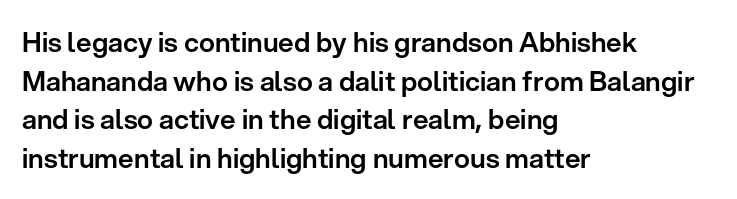
{"italic": "no", "underline": "no", "align": "left", "line_spacing": "normal", "line_spacing_ratio": 1.43, "letter_spacing": "normal", "letter_spacing_em": 0.0, "glyph_px": 27}
